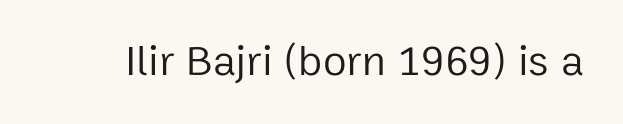
The glyphs in this specimen are sans serif. This is roman type, the default non-slanted kind. Stems and bowls with no extra thickness — not bold. Honestly, the letter spacing is just normal — you wouldn't notice it. The face used here is proportionally spaced, like ordinary book or web type.
